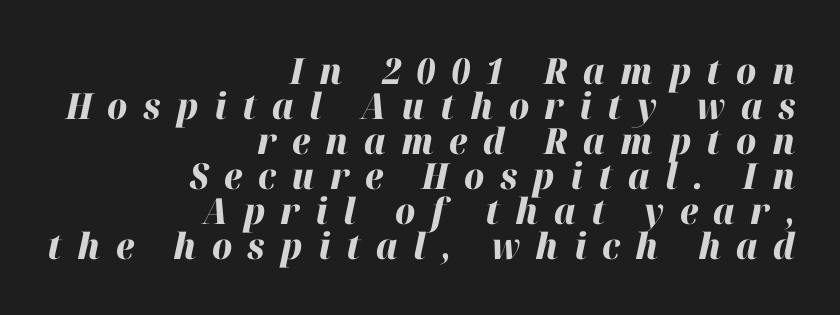
The image shows 36 px heavy type, italic (leaning right); set right-aligned, tight line spacing (0.97x), unusually wide letter spacing (+0.43 em), not underlined; high stroke contrast and a medium x-height.
